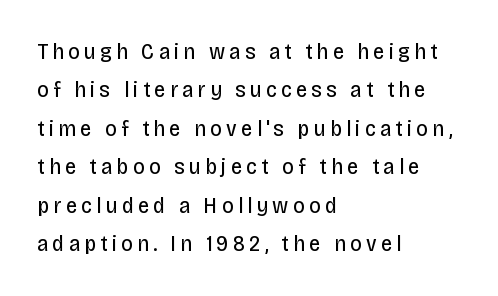
{"italic": "no", "bold": "no", "underline": "no", "align": "left", "line_spacing": "normal", "line_spacing_ratio": 1.67, "glyph_px": 23}
